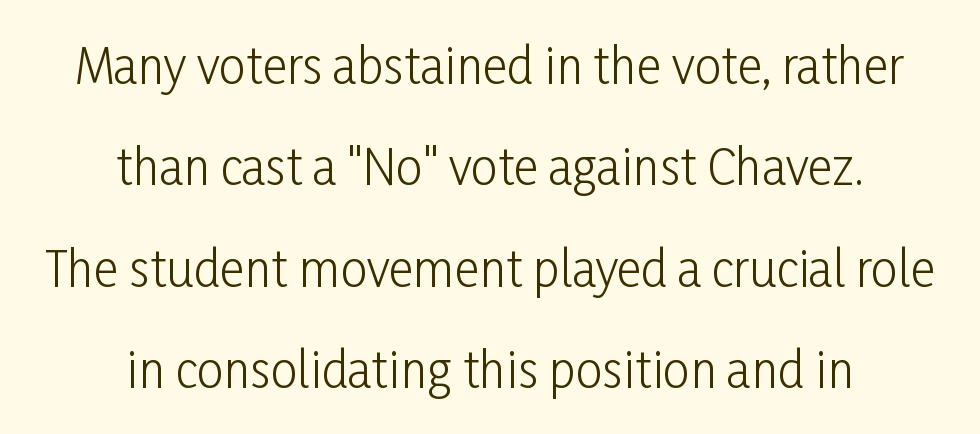
The image shows 48 px light, condensed sans-serif type, upright; set centered, loose line spacing (2.11x), normal letter spacing, not underlined; low stroke contrast and a medium x-height.
